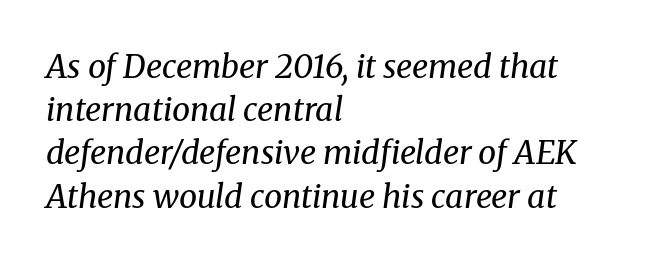
The image shows 32 px regular-weight serif type, italic (leaning right); set left-aligned, normal line spacing (1.35x), normal letter spacing, not underlined; medium stroke contrast and a medium x-height.
